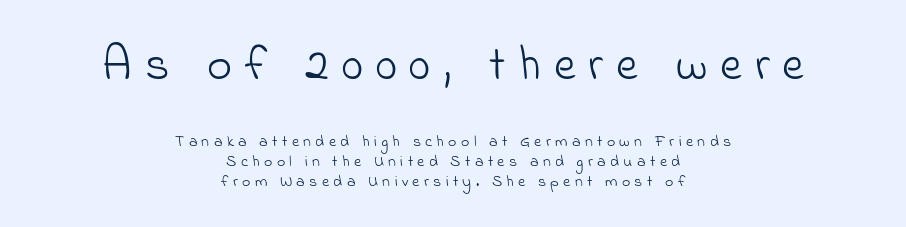
The image shows 48 px light sans-serif type; set centered, normal line spacing (1.25x), unusually wide letter spacing (+0.27 em), not underlined; the first (top) block is 3.0x larger; low stroke contrast and a small x-height.
